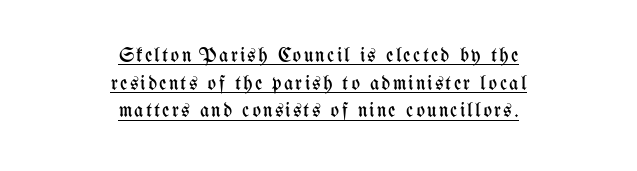
Q: Is the text bold? A: No.
Q: Is the text italic (slanted)? A: No, it is upright.
Q: Is the text underlined? A: Yes.
Q: How is the paragraph aligned? A: Centered.
Q: Is the spacing between lines tight, normal or loose? A: Normal.
